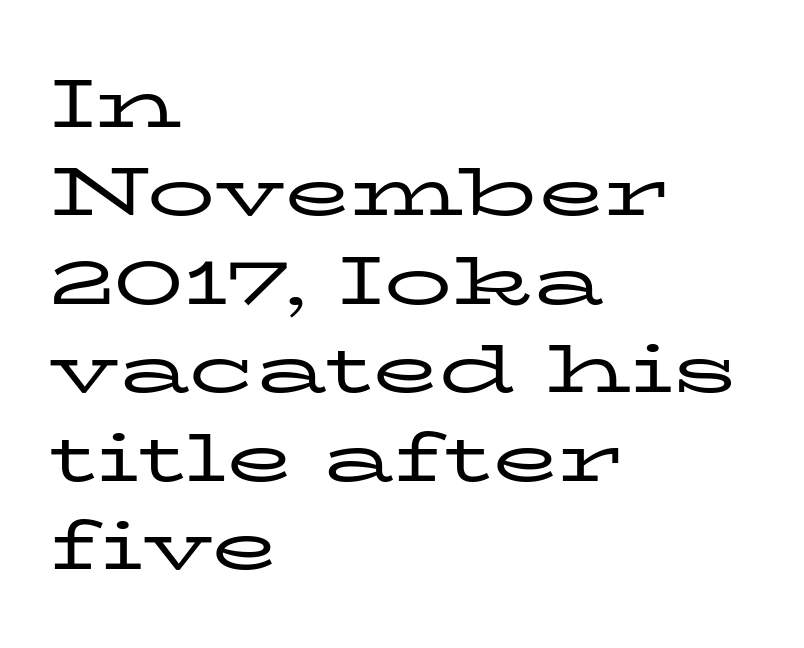
Examine the stroke ends and you'll spot serifs. Varying glyph widths throughout — classic text-font behaviour. Is the stroke heavy? The answer is a plain regular-or-lighter. This is roman type, the default non-slanted kind.
